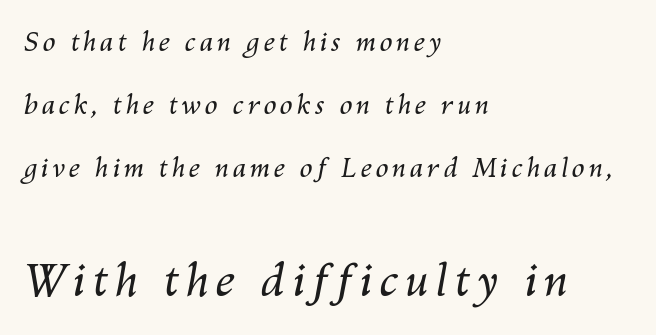
Q: Is the text bold? A: No.
Q: Is the text italic (slanted)? A: Yes, it leans right by about 10 degrees.
Q: Is the text underlined? A: No.
Q: How is the paragraph aligned? A: Left-aligned.
Q: Is the spacing between lines tight, normal or loose? A: Loose.
Q: Which block of text is set in a larger size, the first (top) or the second (bottom)? A: The second (bottom) one.
Q: Width (condensed, normal, or wide)? A: Normal.
Q: Stroke contrast? A: Medium.
Q: x-height? A: Medium.
Q: Monospaced? A: No.
